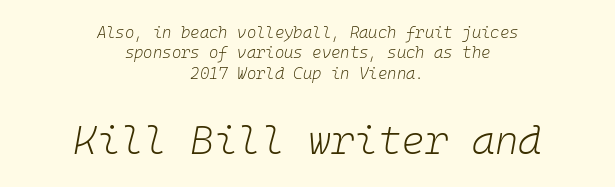
{"italic": "yes", "lean": "right", "slant_degrees": 10, "bold": "no", "weight": "light", "width": "normal", "stroke_contrast": "low", "x_height": "medium", "monospaced": "yes", "underline": "no", "align": "center", "line_spacing": "normal", "line_spacing_ratio": 1.27, "letter_spacing": "normal", "letter_spacing_em": 0.0, "larger_block": "second", "size_ratio": 2.5, "glyph_px": 40}
